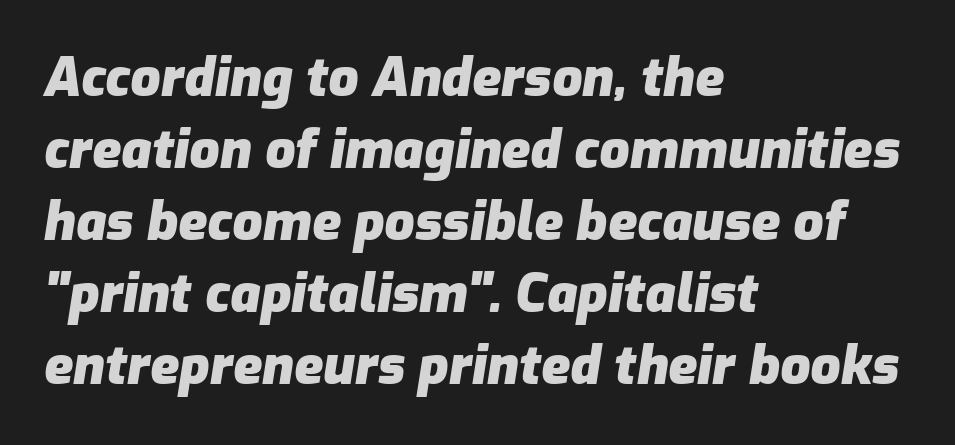
{"italic": "yes", "lean": "right", "slant_degrees": 9, "bold": "yes", "weight": "heavy", "width": "normal", "stroke_contrast": "low", "x_height": "medium", "monospaced": "no", "underline": "no", "align": "left", "line_spacing": "normal", "line_spacing_ratio": 1.36, "letter_spacing": "normal", "letter_spacing_em": 0.0, "glyph_px": 53}
